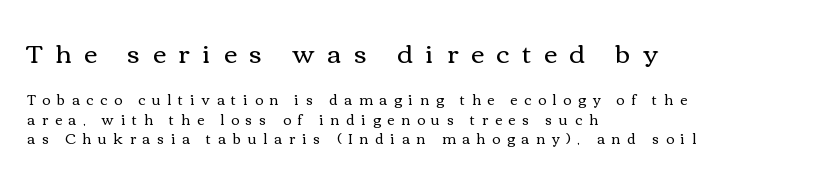
Which margin do the lines hug? The left one — the right edge is uneven. Display-style spreading of the glyphs; the letterfit is very open. The line-height multiplier appears to be the usual default. Unmarked baselines from the first word to the last. The passage shown is not bold in any degree. You get the large type first, then a drop to smaller type.
